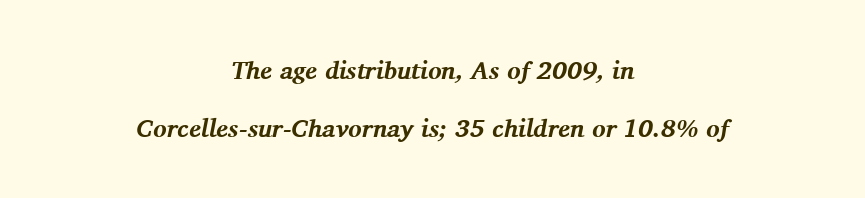
{"italic": "yes", "lean": "right", "slant_degrees": 11, "bold": "yes", "underline": "no", "align": "center", "line_spacing": "loose", "line_spacing_ratio": 2.33, "letter_spacing": "normal", "letter_spacing_em": 0.0, "glyph_px": 25}
